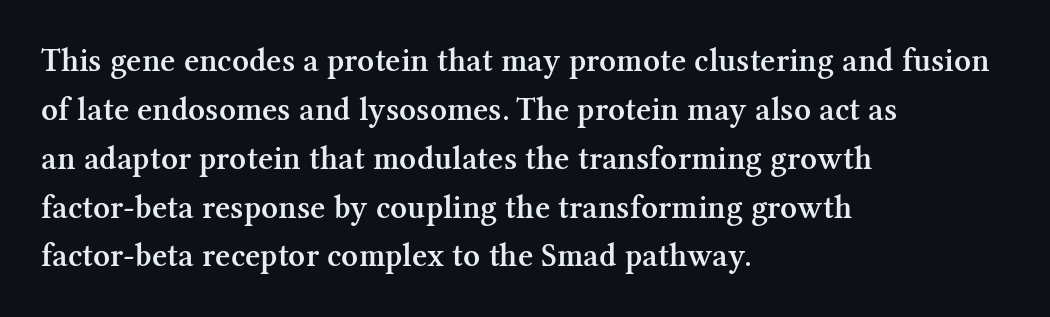
{"serif": "yes", "italic": "no", "bold": "semi", "weight": "semibold", "width": "normal", "stroke_contrast": "medium", "x_height": "medium", "monospaced": "no", "underline": "no", "align": "left", "line_spacing": "normal", "line_spacing_ratio": 1.48, "letter_spacing": "normal", "letter_spacing_em": 0.0, "glyph_px": 33}
